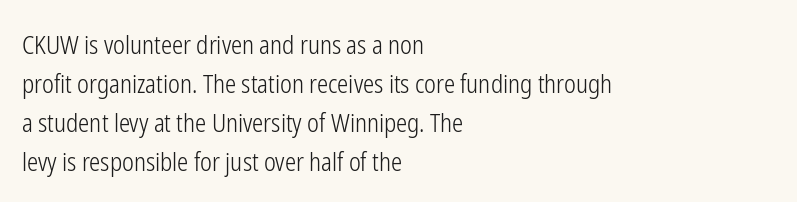
The space between consecutive lines is moderate. In terms of letterspacing, this is plain default setting. This rendering features lettering with no underline. Is the stroke heavy? The answer is a plain regular-or-lighter.
